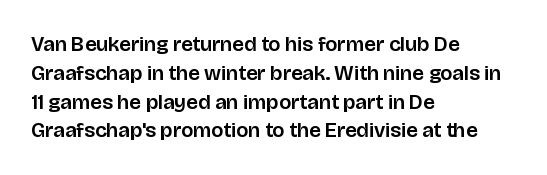
The image shows 21 px text type, upright; set left-aligned, normal line spacing (1.37x), normal letter spacing, not underlined.
